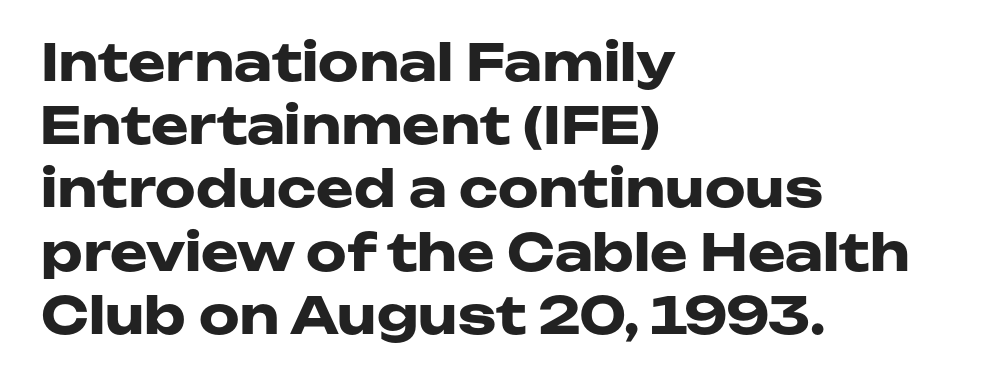
The image shows 51 px heavy, wide sans-serif type, upright; set left-aligned, line spacing 1.24x, normal letter spacing, not underlined; low stroke contrast and a medium x-height.
